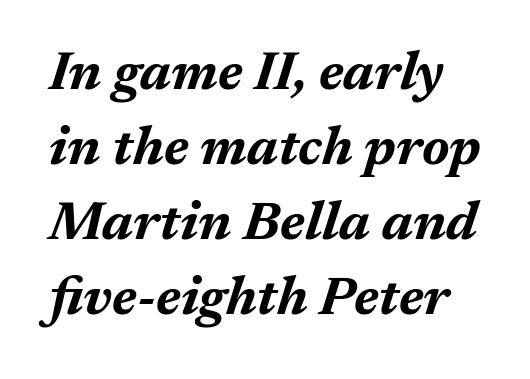
{"italic": "yes", "lean": "right", "slant_degrees": 17, "bold": "yes", "weight": "bold", "width": "normal", "stroke_contrast": "medium", "x_height": "medium", "monospaced": "no", "underline": "no", "line_spacing": "normal", "line_spacing_ratio": 1.39, "letter_spacing": "normal", "letter_spacing_em": 0.0, "glyph_px": 54}
